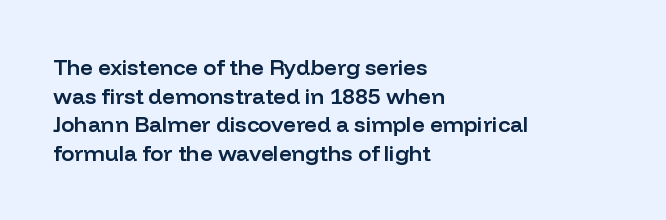
{"italic": "no", "bold": "semi", "underline": "no", "align": "left", "line_spacing": "normal", "line_spacing_ratio": 1.3, "letter_spacing": "normal", "letter_spacing_em": 0.0, "glyph_px": 22}
